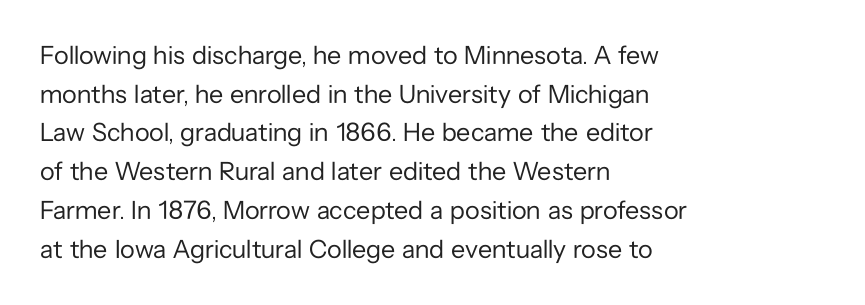
Posture: vertical. The weight tops out at a normal text grade. Words appear dense and cohesive because spacing is normal. If you drew a ruler down the left edge, every line would touch it. Line spacing here is normal. Underline: absent.
